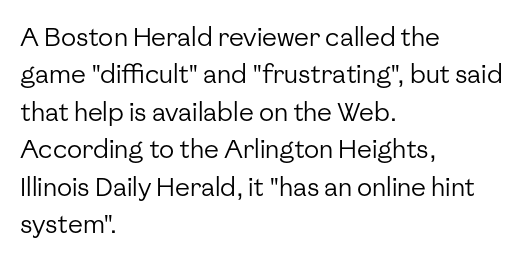
The image shows 25 px text type, upright; set left-aligned, normal line spacing (1.5x), normal letter spacing, not underlined.
